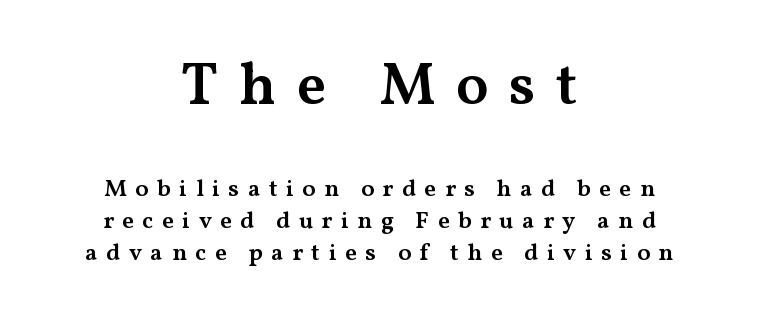
{"serif": "yes", "italic": "no", "bold": "semi", "weight": "semibold", "width": "wide", "stroke_contrast": "medium", "x_height": "medium", "monospaced": "no", "underline": "no", "align": "center", "line_spacing": "normal", "line_spacing_ratio": 1.33, "letter_spacing": "wide", "letter_spacing_em": 0.35, "larger_block": "first", "size_ratio": 2.46, "glyph_px": 59}
